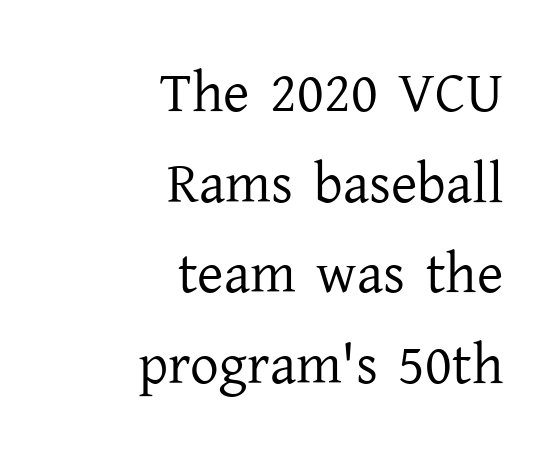
Q: Is the text bold? A: No.
Q: Is the text italic (slanted)? A: No, it is upright.
Q: Is the typeface a serif or a sans-serif typeface? A: Serif.
Q: Is the text underlined? A: No.
Q: How is the paragraph aligned? A: Right-aligned.
Q: Is the spacing between letters normal or unusually wide? A: Normal.
Q: Is the spacing between lines tight, normal or loose? A: Normal.
Q: Width (condensed, normal, or wide)? A: Normal.
Q: Stroke contrast? A: Low.
Q: x-height? A: Medium.
Q: Monospaced? A: No.
